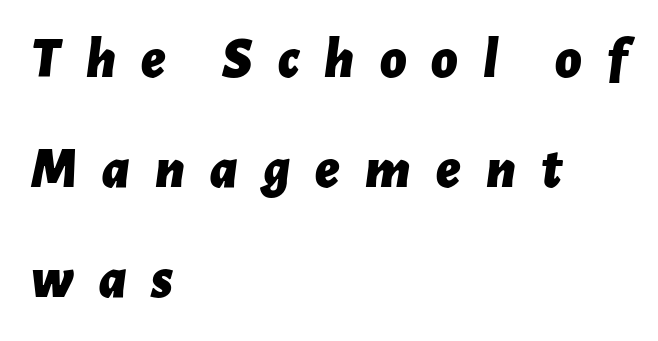
The image shows 57 px bold type, italic (leaning right); set left-aligned, loose line spacing (1.93x), unusually wide letter spacing (+0.44 em), not underlined; low stroke contrast and a medium x-height.
